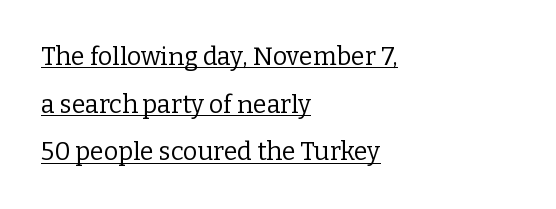
{"italic": "no", "bold": "no", "underline": "yes", "align": "left", "line_spacing": "loose", "line_spacing_ratio": 1.91, "letter_spacing": "normal", "letter_spacing_em": 0.0, "glyph_px": 25}
